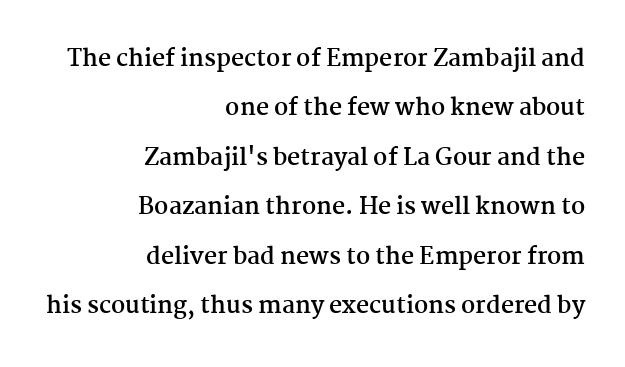
Q: Is the text bold? A: Yes.
Q: Is the text italic (slanted)? A: No, it is upright.
Q: Is the text underlined? A: No.
Q: How is the paragraph aligned? A: Right-aligned.
Q: Is the spacing between letters normal or unusually wide? A: Normal.
Q: Is the spacing between lines tight, normal or loose? A: Loose.
